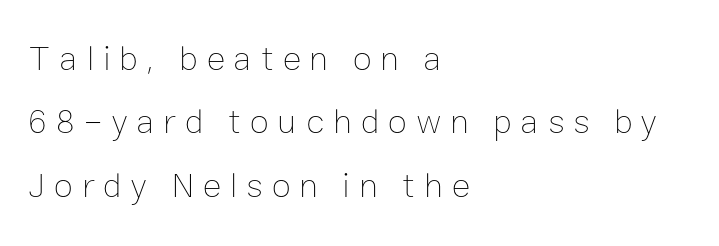
{"italic": "no", "bold": "no", "weight": "thin", "width": "normal", "stroke_contrast": "low", "x_height": "medium", "monospaced": "no", "underline": "no", "align": "left", "line_spacing_ratio": 1.81, "letter_spacing": "wide", "letter_spacing_em": 0.25, "glyph_px": 35}
